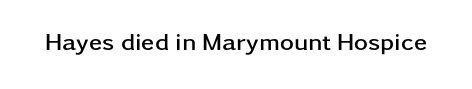
What stands out about the letter spacing? Nothing — it is the standard amount. Upright lettering throughout. Bold? Absolutely — the strokes are thick and heavy. The glyphs are unaccompanied by any horizontal stroke below them.
